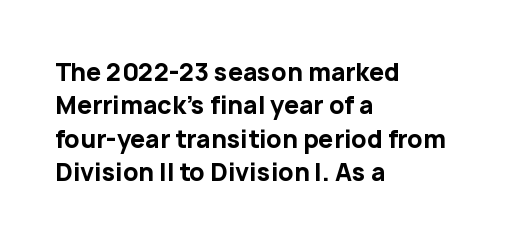
Q: Is the text bold? A: Yes.
Q: Is the text italic (slanted)? A: No, it is upright.
Q: Is the text underlined? A: No.
Q: How is the paragraph aligned? A: Left-aligned.
Q: Is the spacing between letters normal or unusually wide? A: Normal.
Q: Is the spacing between lines tight, normal or loose? A: Normal.
